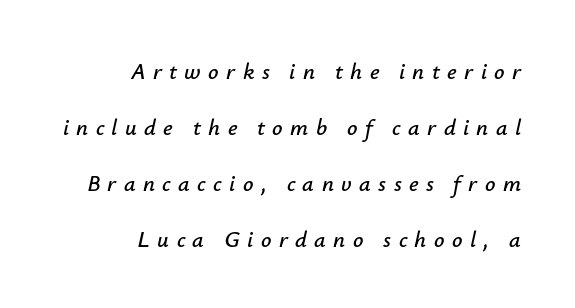
The image shows 23 px text type, italic (leaning right); set right-aligned, loose line spacing (2.43x), unusually wide letter spacing (+0.32 em), not underlined.
